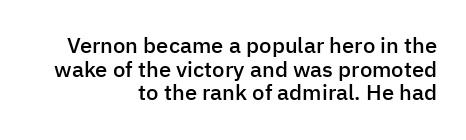
The image shows 22 px text type, upright; set right-aligned, tight line spacing (1.07x), normal letter spacing, not underlined.
